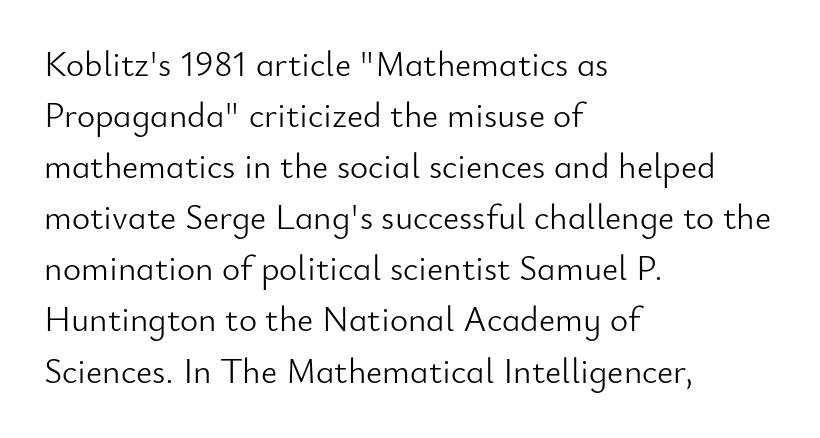
Each line starts at the same left margin while the right side varies. When letters stand straight like this, we call the style roman or upright. Letters have the restrained weight of plain body copy at most. Underlining? Definitely not there. What stands out about the letter spacing? Nothing — it is the standard amount. The rendering uses natural spacing where letterforms have individual widths.
